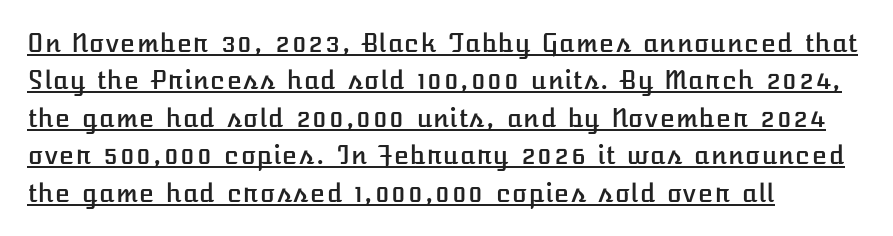
{"italic": "no", "underline": "yes", "align": "left", "line_spacing": "normal", "line_spacing_ratio": 1.5, "letter_spacing": "normal", "letter_spacing_em": 0.0, "glyph_px": 25}
